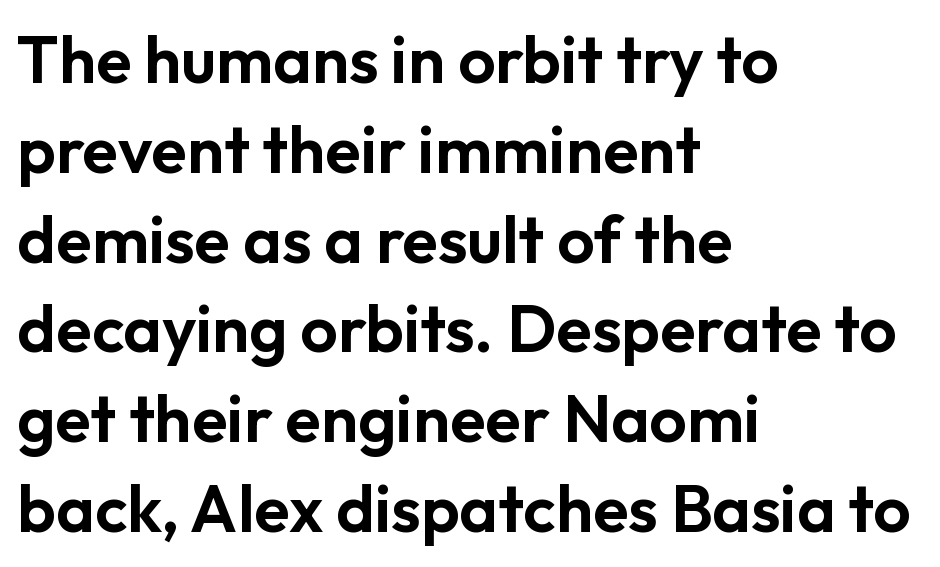
{"serif": "no", "italic": "no", "width": "normal", "stroke_contrast": "low", "x_height": "medium", "monospaced": "no", "underline": "no", "align": "left", "line_spacing": "normal", "line_spacing_ratio": 1.36, "letter_spacing": "normal", "letter_spacing_em": 0.0, "glyph_px": 66}
